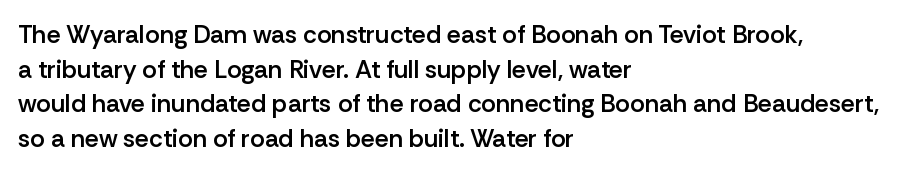
{"italic": "no", "bold": "semi", "underline": "no", "align": "left", "line_spacing": "normal", "line_spacing_ratio": 1.39, "letter_spacing": "normal", "letter_spacing_em": 0.0, "glyph_px": 25}
